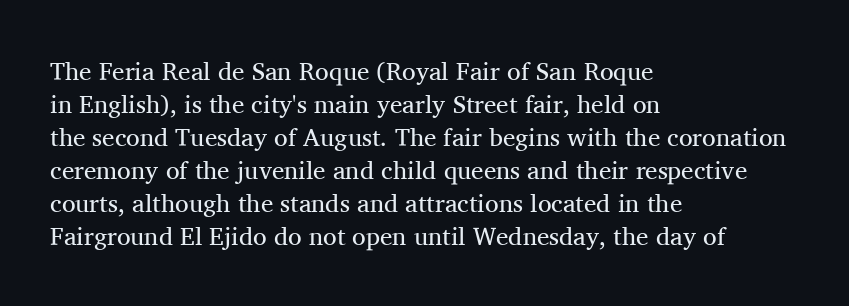
Q: Is the text bold? A: No.
Q: Is the text italic (slanted)? A: No, it is upright.
Q: Is the text underlined? A: No.
Q: How is the paragraph aligned? A: Left-aligned.
Q: Is the spacing between letters normal or unusually wide? A: Normal.
Q: Is the spacing between lines tight, normal or loose? A: Normal.
